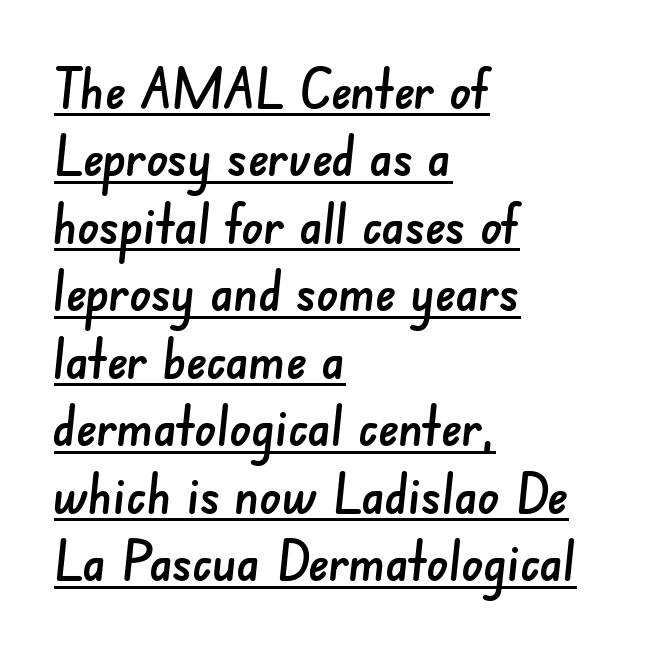
The passage shown has conventional tracking throughout. A typesetter would call this leading conventional body-copy spacing. The string is rendered with underlining switched on. The passage is arranged the way most books set body copy — flush left.
